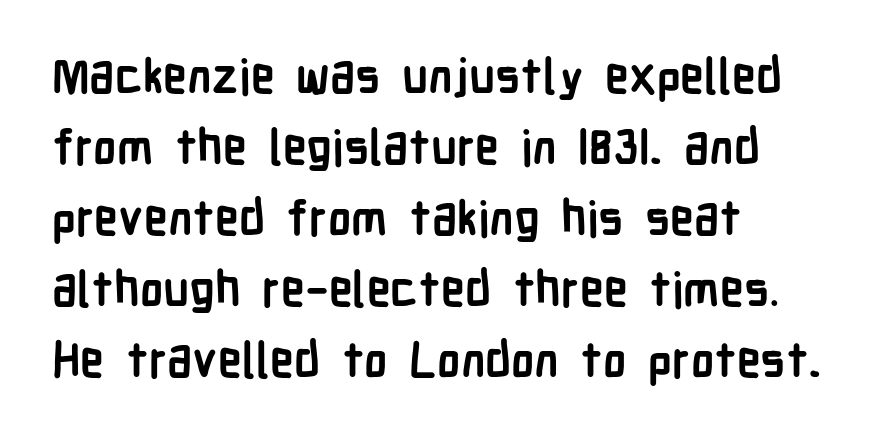
Typographic density is high because the face is bold. The area under the type is left untouched. A typesetter would call this proportional, since set widths differ per character. The typesetter chose a ragged-right arrangement here.
